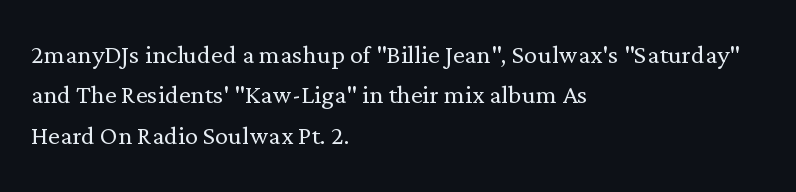
Q: Is the text bold? A: No.
Q: Is the text italic (slanted)? A: No, it is upright.
Q: Is the typeface a serif or a sans-serif typeface? A: Serif.
Q: Is the text underlined? A: No.
Q: How is the paragraph aligned? A: Left-aligned.
Q: Is the spacing between letters normal or unusually wide? A: Normal.
Q: Width (condensed, normal, or wide)? A: Normal.
Q: Stroke contrast? A: Low.
Q: x-height? A: Medium.
Q: Monospaced? A: No.
